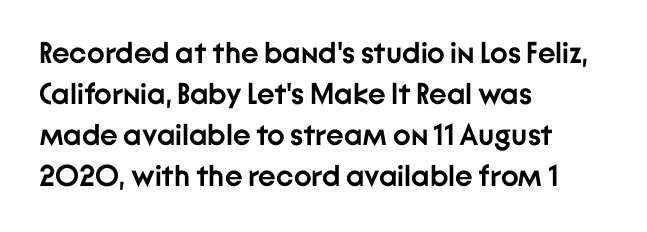
Which margin do the lines hug? The left one — the right edge is uneven. The space directly below the letters is spotless. What's the leading like? Ordinary, nothing unusual. A typesetter would call this proportional, since set widths differ per character. Italic? Not at all — the glyphs are vertical.
